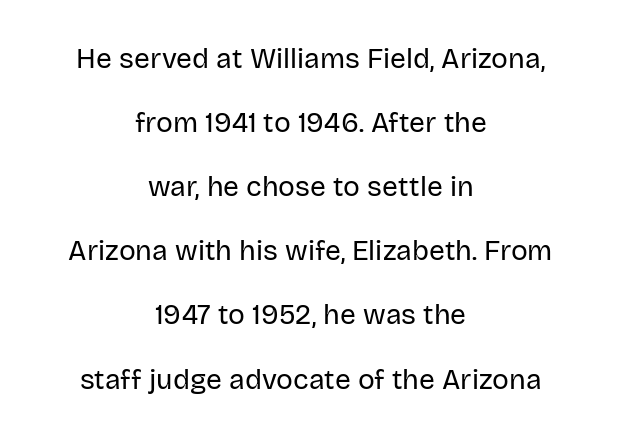
Q: Is the text bold? A: No.
Q: Is the text italic (slanted)? A: No, it is upright.
Q: Is the typeface a serif or a sans-serif typeface? A: Sans-serif.
Q: Is the text underlined? A: No.
Q: How is the paragraph aligned? A: Centered.
Q: Is the spacing between letters normal or unusually wide? A: Normal.
Q: Is the spacing between lines tight, normal or loose? A: Loose.
Q: Width (condensed, normal, or wide)? A: Normal.
Q: Stroke contrast? A: Low.
Q: x-height? A: Large.
Q: Monospaced? A: No.
